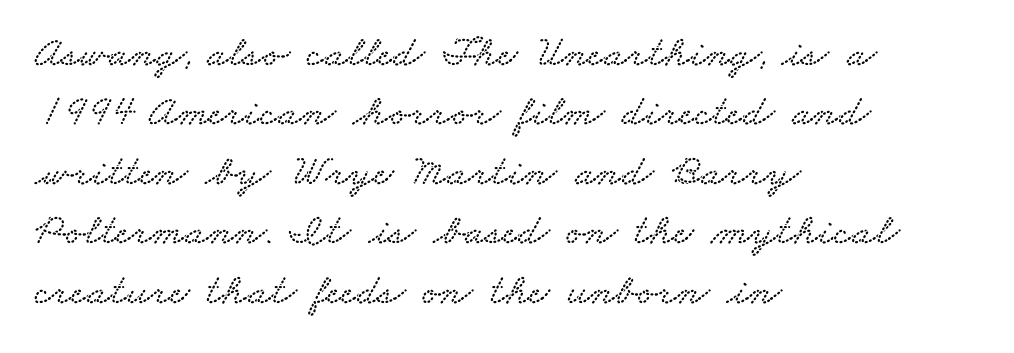
The image shows 44 px wide serif type; set left-aligned, normal line spacing (1.35x), normal letter spacing, not underlined; low stroke contrast and a small x-height.
